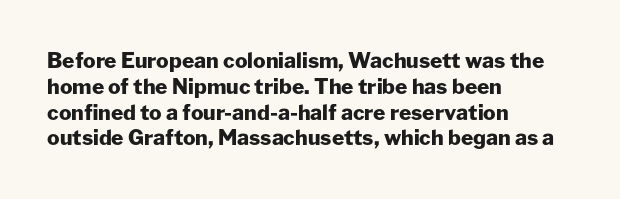
The image shows 21 px bold type, upright; set left-aligned, line spacing 1.23x, normal letter spacing, not underlined.
